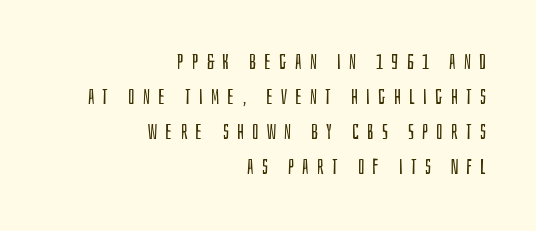
Honestly, the letter spacing is so wide it's the main thing you notice. The axis of the letterforms is exactly vertical. Right-aligned paragraph, ragged on the left. The rows are spaced the way most documents space them. Weight: not bold — regular or lighter.
